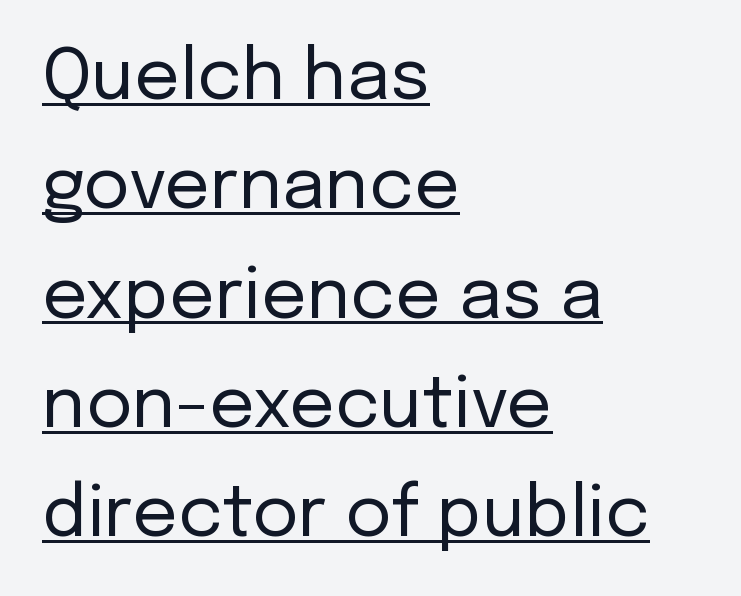
The image shows 71 px regular-weight sans-serif type, upright; set left-aligned, normal line spacing (1.54x), normal letter spacing, underlined; low stroke contrast and a medium x-height.
